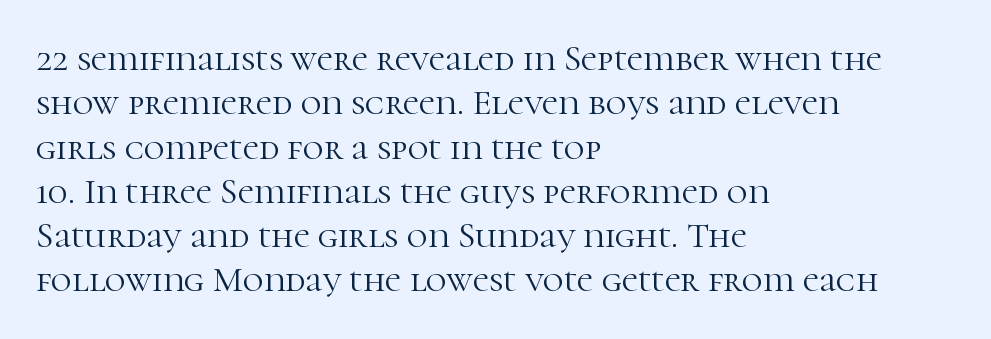
The image shows 36 px light serif type, upright; set left-aligned, line spacing 1.23x, normal letter spacing, not underlined; high stroke contrast and a medium x-height.
